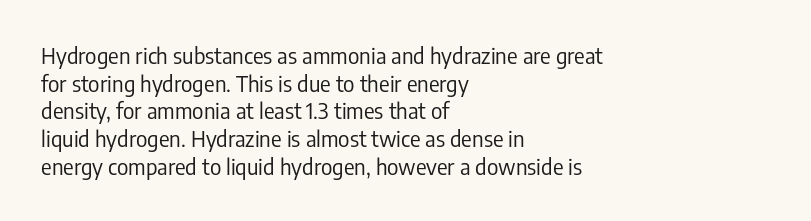
{"italic": "no", "bold": "no", "underline": "no", "align": "left", "line_spacing": "normal", "line_spacing_ratio": 1.26, "letter_spacing": "normal", "letter_spacing_em": 0.0, "glyph_px": 22}
